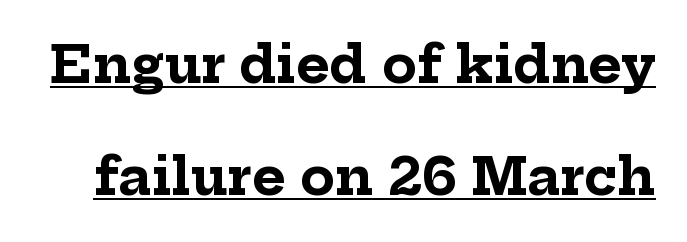
The image shows 51 px bold serif type, upright; set loose line spacing (2.2x), normal letter spacing, underlined; low stroke contrast and a medium x-height.
